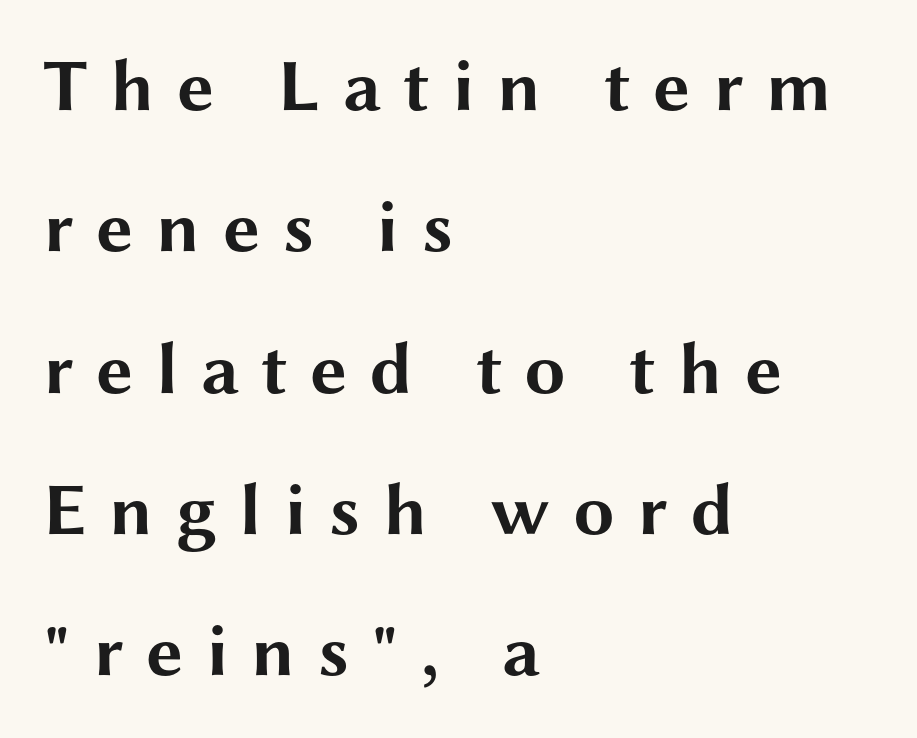
Q: Is the text bold? A: Yes.
Q: Is the text italic (slanted)? A: No, it is upright.
Q: Is the typeface a serif or a sans-serif typeface? A: Sans-serif.
Q: Is the text underlined? A: No.
Q: How is the paragraph aligned? A: Left-aligned.
Q: Is the spacing between letters normal or unusually wide? A: Unusually wide.
Q: Is the spacing between lines tight, normal or loose? A: Loose.
Q: Width (condensed, normal, or wide)? A: Wide.
Q: Stroke contrast? A: Medium.
Q: x-height? A: Medium.
Q: Monospaced? A: No.
